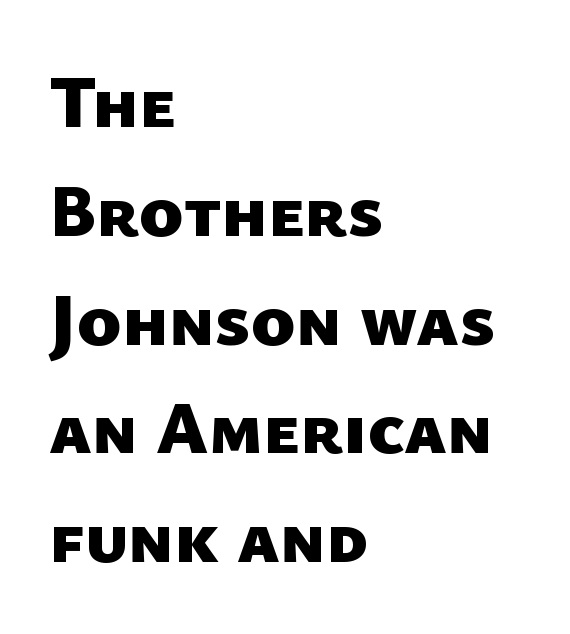
{"serif": "no", "bold": "yes", "weight": "heavy", "width": "normal", "stroke_contrast": "low", "x_height": "medium", "monospaced": "no", "underline": "no", "align": "left", "line_spacing": "normal", "line_spacing_ratio": 1.47, "letter_spacing": "normal", "letter_spacing_em": 0.0, "glyph_px": 74}
